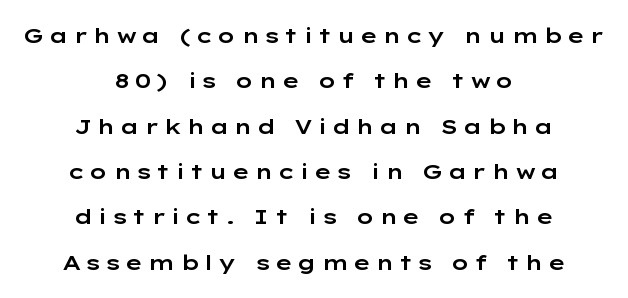
The image shows 21 px text type, upright; set centered, loose line spacing (2.16x), not underlined.
